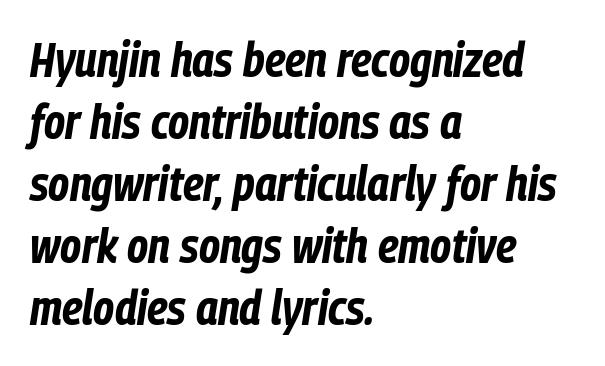
{"italic": "yes", "lean": "right", "slant_degrees": 9, "bold": "yes", "weight": "bold", "width": "condensed", "stroke_contrast": "low", "x_height": "medium", "monospaced": "no", "underline": "no", "align": "left", "line_spacing": "normal", "line_spacing_ratio": 1.29, "letter_spacing": "normal", "letter_spacing_em": 0.0, "glyph_px": 48}
